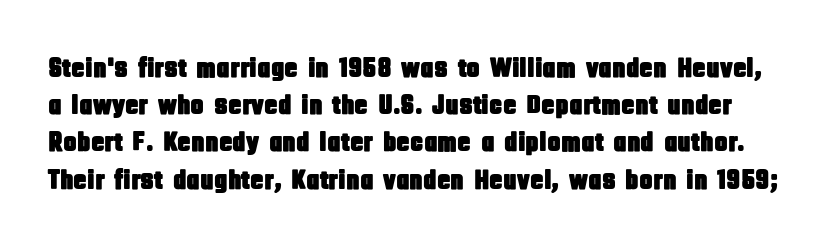
Q: Is the text italic (slanted)? A: No, it is upright.
Q: Is the typeface a serif or a sans-serif typeface? A: Sans-serif.
Q: Is the text underlined? A: No.
Q: Is the spacing between letters normal or unusually wide? A: Normal.
Q: Is the spacing between lines tight, normal or loose? A: Normal.
Q: Width (condensed, normal, or wide)? A: Condensed.
Q: Stroke contrast? A: Low.
Q: x-height? A: Large.
Q: Monospaced? A: No.
